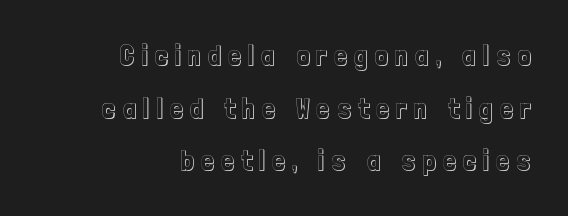
Each row of text sits above clean, open space. Visually the block forms a straight wall on the right and a jagged coastline on the left. You could not count columns in this text — the font is proportionally spaced. The gaps between neighbouring characters are conspicuously large. Posture: upright roman.
